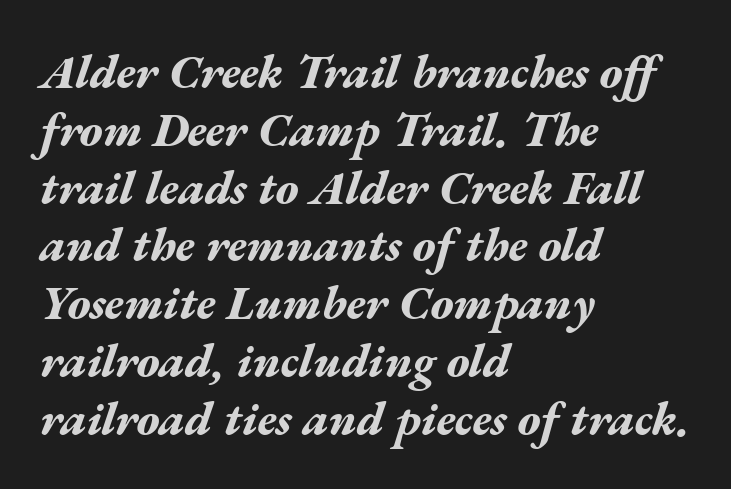
The image shows 47 px bold, wide type, italic (leaning right); set left-aligned, line spacing 1.23x, normal letter spacing, not underlined; medium stroke contrast and a medium x-height.
